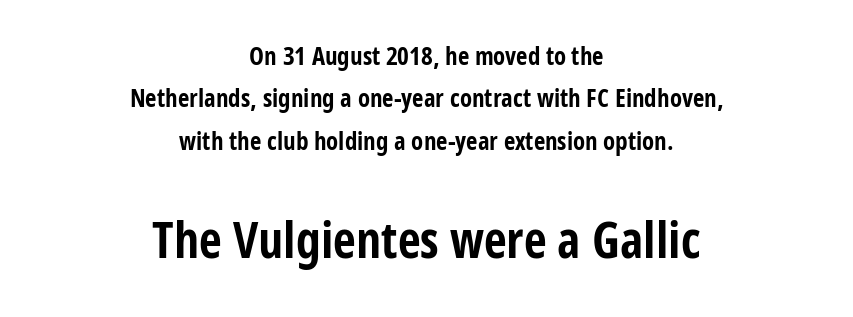
The image shows 50 px bold, condensed sans-serif type, upright; set centered, normal line spacing (1.7x), normal letter spacing, not underlined; the second (bottom) block is 2.0x larger; low stroke contrast and a large x-height.
